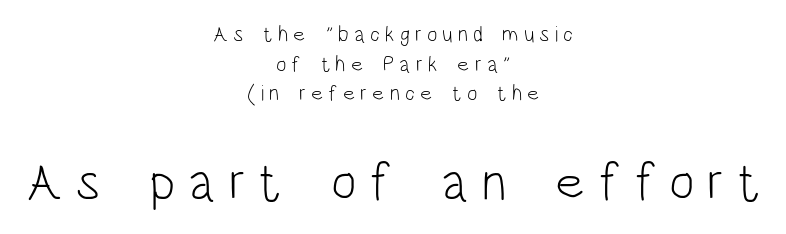
Q: Is the text bold? A: No.
Q: Is the text italic (slanted)? A: No, it is upright.
Q: Is the typeface a serif or a sans-serif typeface? A: Sans-serif.
Q: Is the text underlined? A: No.
Q: How is the paragraph aligned? A: Centered.
Q: Is the spacing between letters normal or unusually wide? A: Unusually wide.
Q: Is the spacing between lines tight, normal or loose? A: Normal.
Q: Which block of text is set in a larger size, the first (top) or the second (bottom)? A: The second (bottom) one.
Q: Width (condensed, normal, or wide)? A: Condensed.
Q: Stroke contrast? A: Low.
Q: x-height? A: Large.
Q: Monospaced? A: No.
